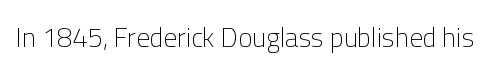
The image shows 27 px text type, upright; set normal letter spacing, not underlined.
